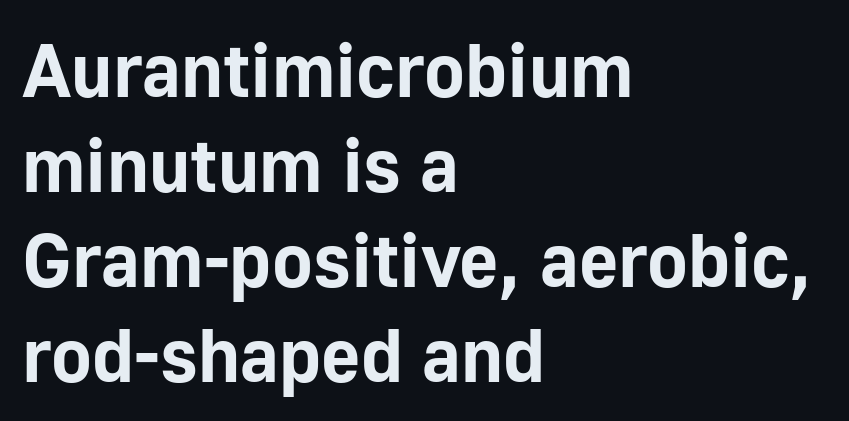
You could not count columns in this text — the font is proportionally spaced. The ragged edge is on the right, which tells us the setting is flush left. Serif or sans? Sans — the stroke terminals are bare. Quick note: not italic, upright.
